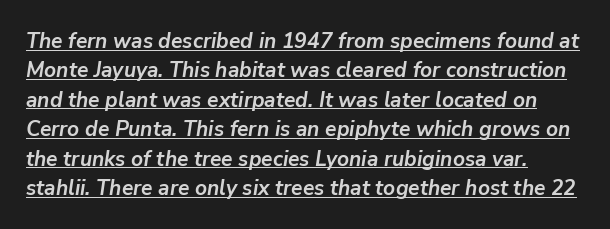
The image shows 21 px bold type, italic (leaning right); set left-aligned, normal line spacing (1.4x), normal letter spacing, underlined.
